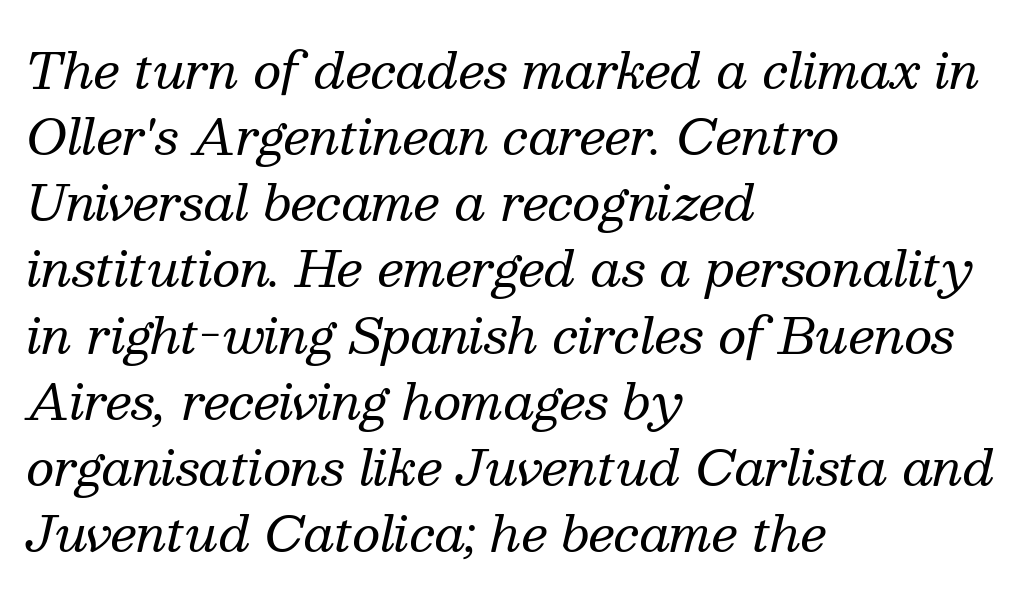
Q: Is the text bold? A: No.
Q: Is the text italic (slanted)? A: Yes, it leans right by about 13 degrees.
Q: Is the typeface a serif or a sans-serif typeface? A: Serif.
Q: Is the text underlined? A: No.
Q: How is the paragraph aligned? A: Left-aligned.
Q: Is the spacing between letters normal or unusually wide? A: Normal.
Q: Is the spacing between lines tight, normal or loose? A: Normal.
Q: Width (condensed, normal, or wide)? A: Normal.
Q: Stroke contrast? A: Medium.
Q: x-height? A: Medium.
Q: Monospaced? A: No.
